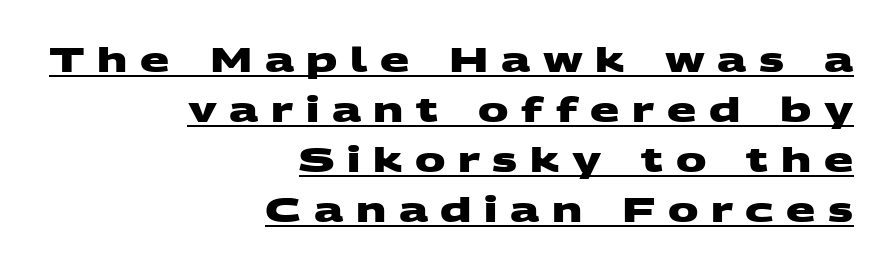
The compositor pushed each line to the right boundary. A typesetter would call this leading conventional body-copy spacing. The font family rendered here belongs to the sans-serif group. Characters follow at a spacing far wider than the type designer built in. Spacing verdict: proportional, widths tailored to each character. A rule runs beneath these lines of type.
